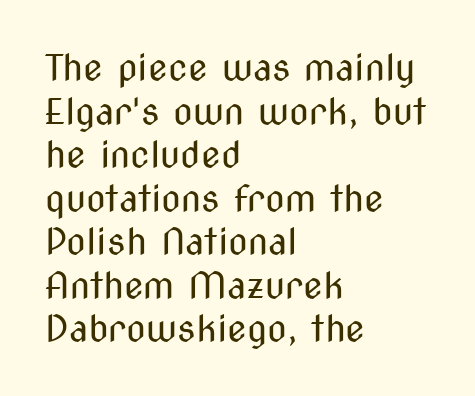
{"serif": "no", "italic": "no", "bold": "no", "weight": "regular", "width": "condensed", "stroke_contrast": "medium", "x_height": "medium", "monospaced": "no", "underline": "no", "align": "left", "line_spacing_ratio": 1.21, "letter_spacing": "normal", "letter_spacing_em": 0.0, "glyph_px": 36}
